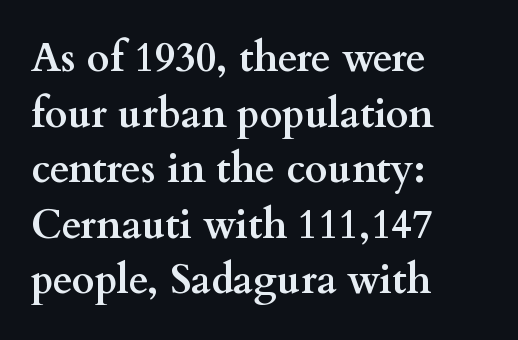
The image shows 40 px semibold, wide serif type, upright; set left-aligned, normal line spacing (1.39x), normal letter spacing, not underlined; medium stroke contrast and a small x-height.
